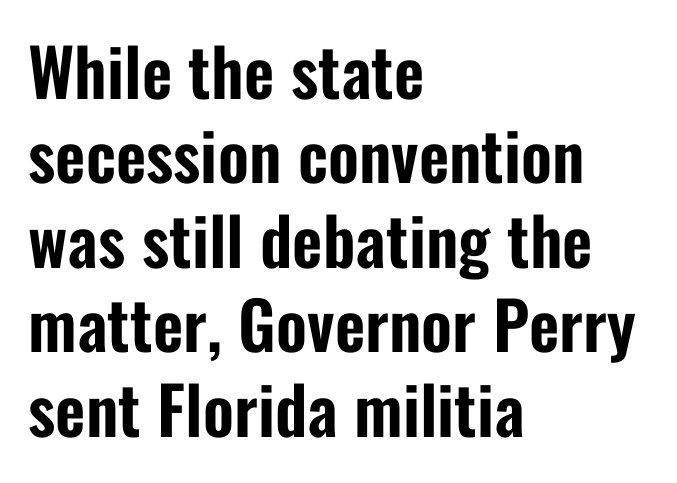
The image shows 66 px condensed sans-serif type, upright; set left-aligned, normal line spacing (1.28x), normal letter spacing, not underlined; low stroke contrast and a medium x-height.
